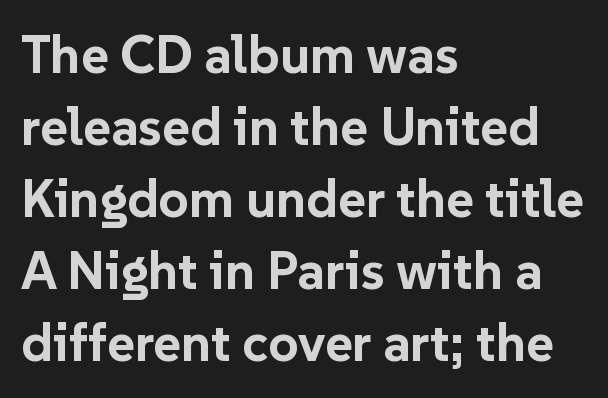
Q: Is the text bold? A: Yes.
Q: Is the text italic (slanted)? A: No, it is upright.
Q: Is the typeface a serif or a sans-serif typeface? A: Sans-serif.
Q: Is the text underlined? A: No.
Q: How is the paragraph aligned? A: Left-aligned.
Q: Is the spacing between letters normal or unusually wide? A: Normal.
Q: Is the spacing between lines tight, normal or loose? A: Normal.
Q: Width (condensed, normal, or wide)? A: Normal.
Q: Stroke contrast? A: Low.
Q: x-height? A: Medium.
Q: Monospaced? A: No.
